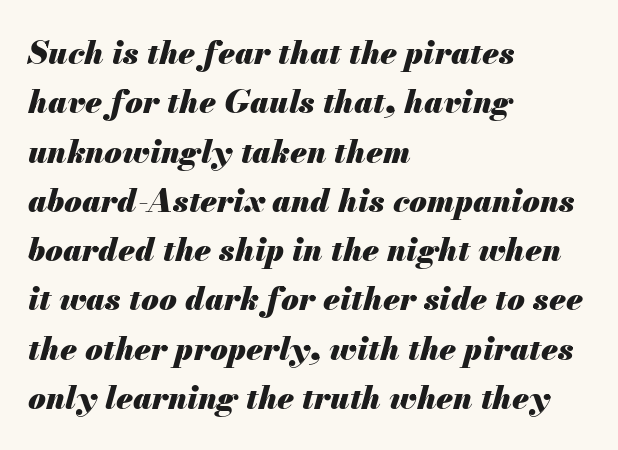
Successive baselines arrive at the customary interval. This sample is left-justified, so line endings fall wherever the words run out. Heavy, bold letterforms. These lines are rendered in a variable-pitch font. Characters are canted at an angle relative to the baseline's perpendicular.
